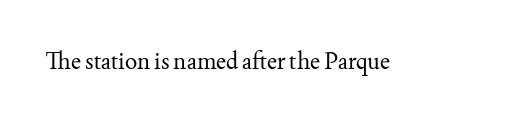
The image shows 23 px text type, upright; set normal letter spacing, not underlined.
